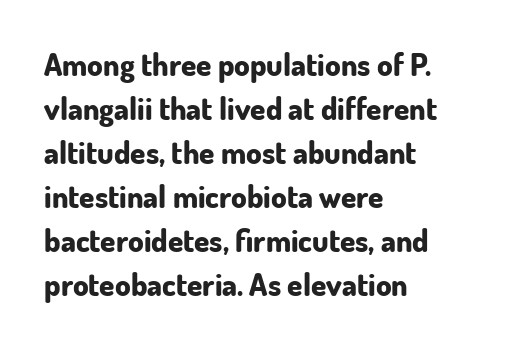
The image shows 31 px bold sans-serif type, upright; set left-aligned, normal line spacing (1.42x), normal letter spacing, not underlined; low stroke contrast and a small x-height.
